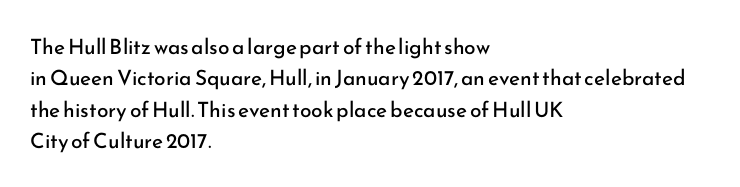
The image shows 21 px text type, upright; set left-aligned, normal line spacing (1.49x), normal letter spacing, not underlined.
